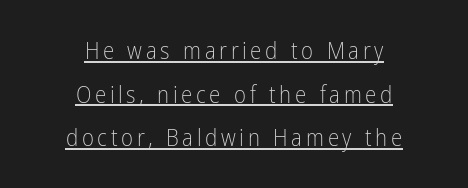
The image shows 23 px text type, upright; set centered, loose line spacing (1.9x), underlined.
